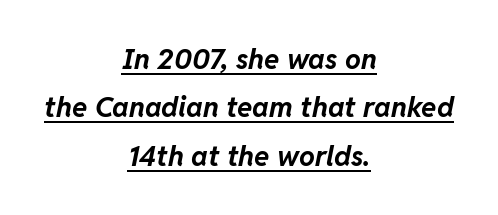
The image shows 28 px bold type, italic (leaning right); set centered, line spacing 1.73x, normal letter spacing, underlined; low stroke contrast and a medium x-height.
